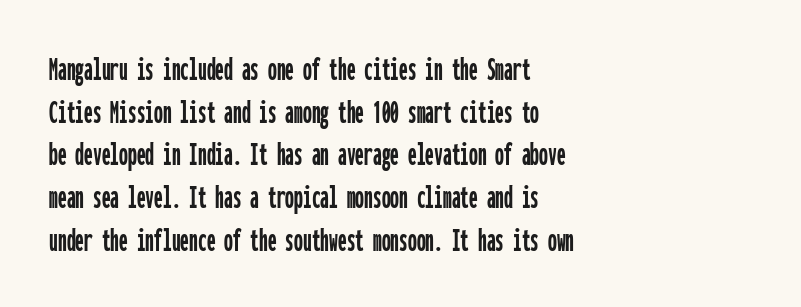
{"serif": "no", "italic": "no", "width": "condensed", "stroke_contrast": "low", "x_height": "medium", "monospaced": "yes", "underline": "no", "align": "left", "line_spacing_ratio": 1.22, "letter_spacing": "normal", "letter_spacing_em": 0.0, "glyph_px": 35}
